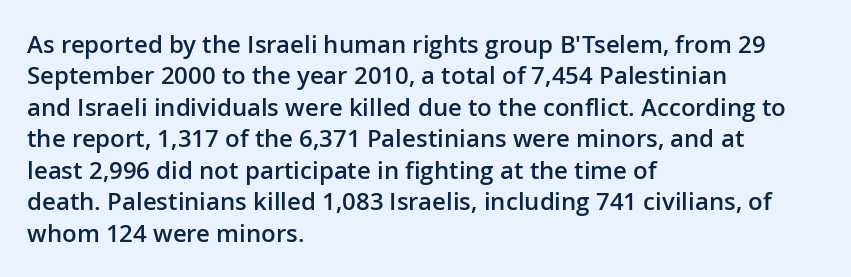
Q: Is the text bold? A: Semi-bold.
Q: Is the text italic (slanted)? A: No, it is upright.
Q: Is the text underlined? A: No.
Q: How is the paragraph aligned? A: Left-aligned.
Q: Is the spacing between letters normal or unusually wide? A: Normal.
Q: Is the spacing between lines tight, normal or loose? A: Normal.
